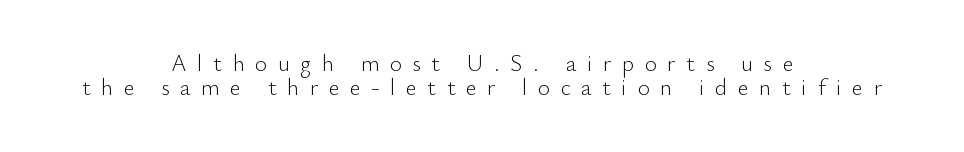
Q: Is the text bold? A: No.
Q: Is the text italic (slanted)? A: No, it is upright.
Q: Is the text underlined? A: No.
Q: How is the paragraph aligned? A: Centered.
Q: Is the spacing between letters normal or unusually wide? A: Unusually wide.
Q: Is the spacing between lines tight, normal or loose? A: Tight.
